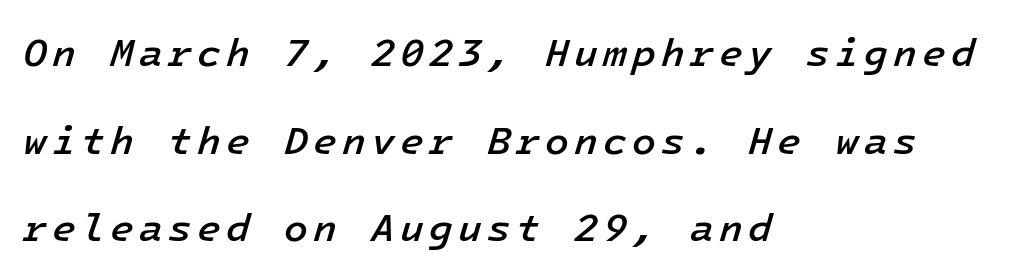
Q: Is the text bold? A: Semi-bold.
Q: Is the text italic (slanted)? A: Yes, it leans right by about 16 degrees.
Q: Is the text underlined? A: No.
Q: How is the paragraph aligned? A: Left-aligned.
Q: Is the spacing between lines tight, normal or loose? A: Loose.
Q: Width (condensed, normal, or wide)? A: Normal.
Q: Stroke contrast? A: Low.
Q: x-height? A: Medium.
